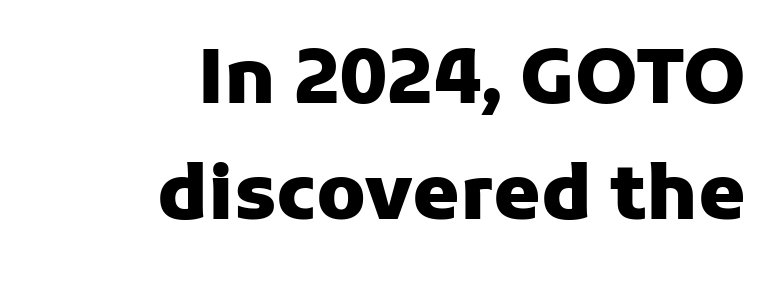
Nobody drew a line under any word here. You can tell it's not italic because the verticals are truly vertical. Proportional: the letters do not fall into vertical columns. Leading: standard. Does extra space separate the letters? No, they use regular spacing. Casual observation: everything's shoved over to the right.
